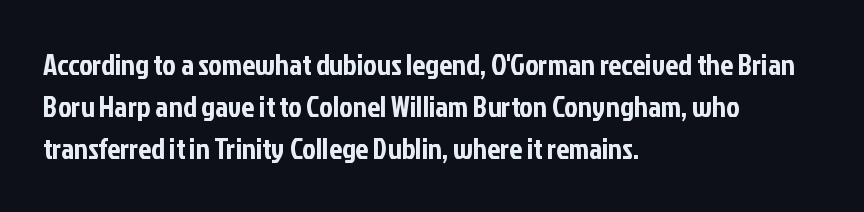
The baseline area is clear. One glance says typical: line gaps are just what's usual. Italic? Not at all — the glyphs are vertical. No feet cap the strokes, marking this as sans-serif type. The tracking reads as untouched default to a designer's eye. All the whitespace from short lines collects on the right.
